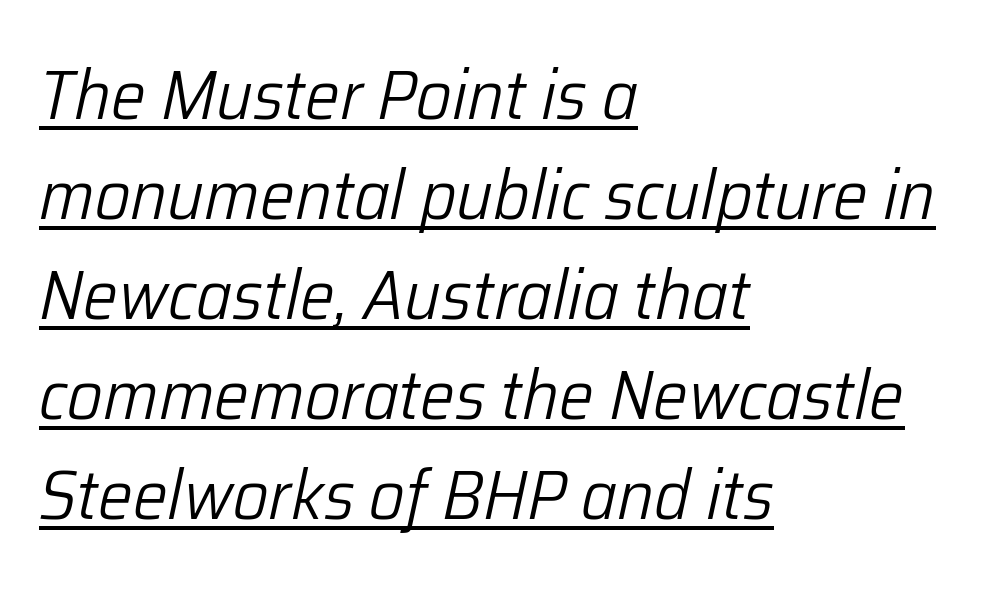
Q: Is the text bold? A: No.
Q: Is the text italic (slanted)? A: Yes, it leans right by about 12 degrees.
Q: Is the text underlined? A: Yes.
Q: How is the paragraph aligned? A: Left-aligned.
Q: Is the spacing between letters normal or unusually wide? A: Normal.
Q: Is the spacing between lines tight, normal or loose? A: Normal.
Q: Width (condensed, normal, or wide)? A: Normal.
Q: Stroke contrast? A: Low.
Q: x-height? A: Medium.
Q: Monospaced? A: No.
